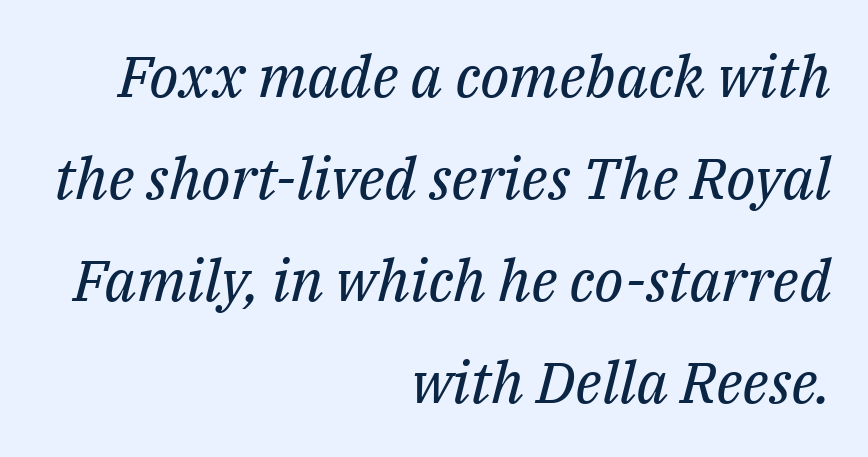
{"serif": "yes", "italic": "yes", "lean": "right", "slant_degrees": 14, "bold": "no", "weight": "regular", "width": "normal", "stroke_contrast": "medium", "x_height": "medium", "monospaced": "no", "underline": "no", "align": "right", "line_spacing_ratio": 1.76, "letter_spacing": "normal", "letter_spacing_em": 0.0, "glyph_px": 58}
